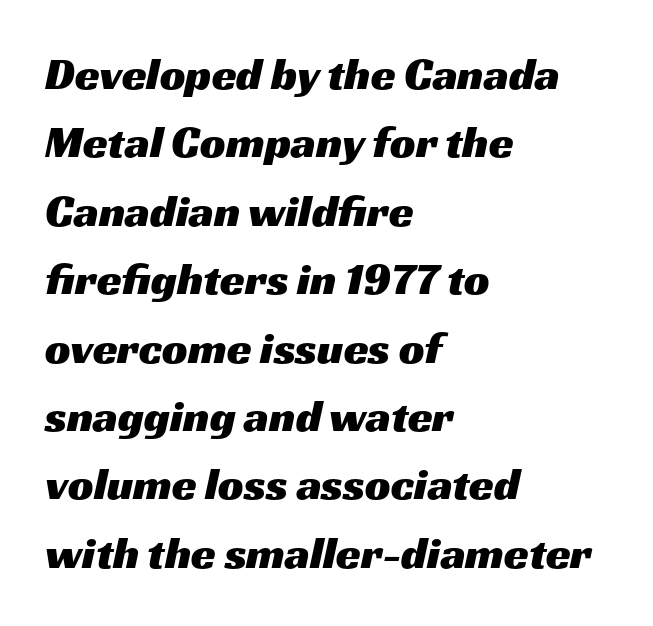
I'd call this a sans setting — the letters go barefoot. Every row of glyphs begins at an identical x-position on the left. Just letters on the line, the space beneath them empty. Tracking value appears to be zero — textbook default spacing. The vertical gap from one line to the next is medium.
